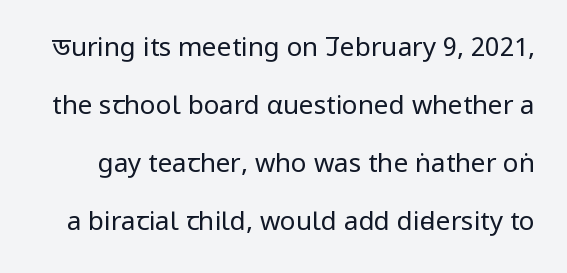
This is not heavy type; no bold has been used. Designer's note — italics off, roman on. The vertical gap from one line to the next is large. Beneath every word, the page is bare.
